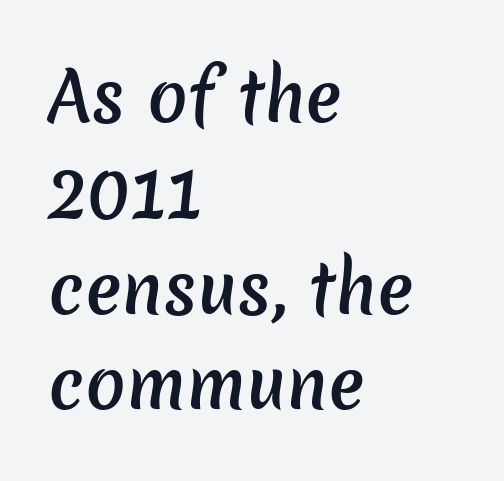
{"serif": "no", "bold": "semi", "weight": "semibold", "width": "normal", "stroke_contrast": "low", "x_height": "medium", "monospaced": "no", "underline": "no", "align": "left", "line_spacing": "normal", "line_spacing_ratio": 1.43, "letter_spacing": "normal", "letter_spacing_em": 0.0, "glyph_px": 67}
